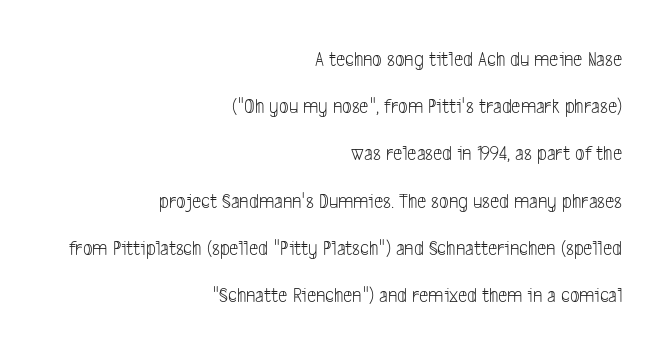
The text block is weighted toward the right margin, trailing off unevenly leftward. Decoration check: the copy has no underline. Stroke mass is kept to a normal reading level or below. The letterforms sit shoulder to shoulder at normal distance. Compared with typical paragraphs, the rows here are farther apart.
